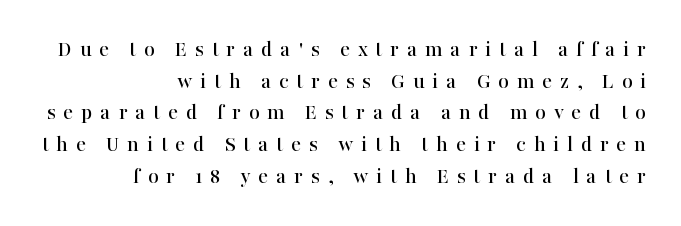
The image shows 23 px text type, upright; set right-aligned, normal line spacing (1.38x), unusually wide letter spacing (+0.34 em), not underlined.
